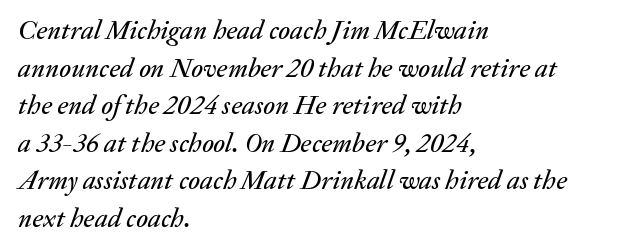
Q: Is the text italic (slanted)? A: Yes, it leans right by about 20 degrees.
Q: Is the text underlined? A: No.
Q: How is the paragraph aligned? A: Left-aligned.
Q: Is the spacing between letters normal or unusually wide? A: Normal.
Q: Is the spacing between lines tight, normal or loose? A: Normal.
